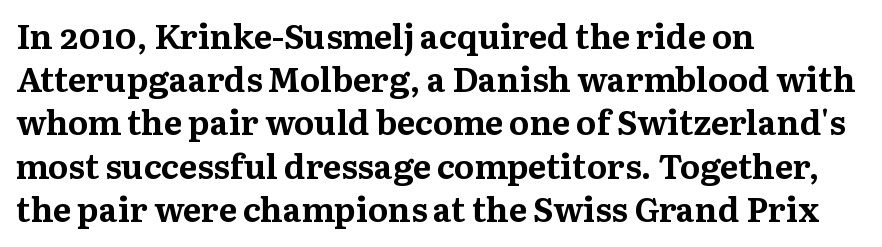
Q: Is the text bold? A: Yes.
Q: Is the text italic (slanted)? A: No, it is upright.
Q: Is the typeface a serif or a sans-serif typeface? A: Serif.
Q: Is the text underlined? A: No.
Q: How is the paragraph aligned? A: Left-aligned.
Q: Is the spacing between letters normal or unusually wide? A: Normal.
Q: Is the spacing between lines tight, normal or loose? A: Normal.
Q: Width (condensed, normal, or wide)? A: Normal.
Q: Stroke contrast? A: Medium.
Q: x-height? A: Medium.
Q: Monospaced? A: No.
